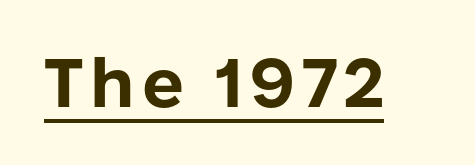
{"serif": "no", "italic": "no", "bold": "yes", "weight": "bold", "width": "normal", "stroke_contrast": "low", "x_height": "medium", "monospaced": "no", "underline": "yes", "glyph_px": 69}
